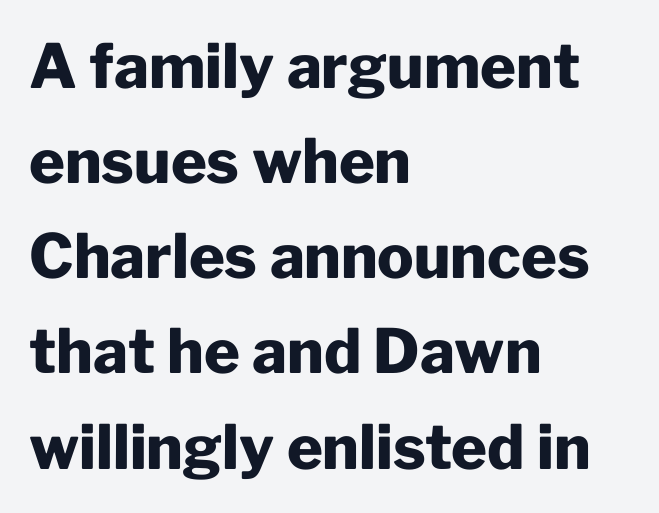
Q: Is the text bold? A: Yes.
Q: Is the text italic (slanted)? A: No, it is upright.
Q: Is the typeface a serif or a sans-serif typeface? A: Sans-serif.
Q: Is the text underlined? A: No.
Q: How is the paragraph aligned? A: Left-aligned.
Q: Is the spacing between letters normal or unusually wide? A: Normal.
Q: Is the spacing between lines tight, normal or loose? A: Normal.
Q: Width (condensed, normal, or wide)? A: Normal.
Q: Stroke contrast? A: Low.
Q: x-height? A: Medium.
Q: Monospaced? A: No.
